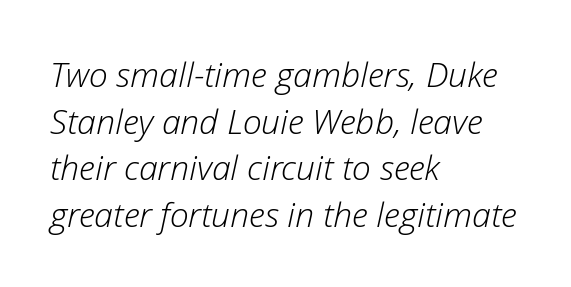
Q: Is the text bold? A: No.
Q: Is the text italic (slanted)? A: Yes, it leans right by about 12 degrees.
Q: Is the text underlined? A: No.
Q: How is the paragraph aligned? A: Left-aligned.
Q: Is the spacing between letters normal or unusually wide? A: Normal.
Q: Is the spacing between lines tight, normal or loose? A: Normal.
Q: Width (condensed, normal, or wide)? A: Normal.
Q: Stroke contrast? A: Low.
Q: x-height? A: Medium.
Q: Monospaced? A: No.
